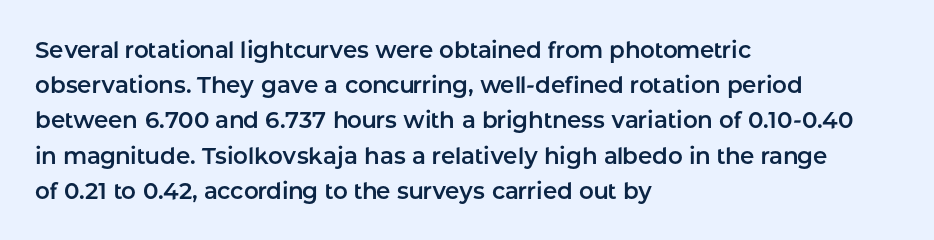
Q: Is the text italic (slanted)? A: No, it is upright.
Q: Is the text underlined? A: No.
Q: How is the paragraph aligned? A: Left-aligned.
Q: Is the spacing between letters normal or unusually wide? A: Normal.
Q: Is the spacing between lines tight, normal or loose? A: Normal.
